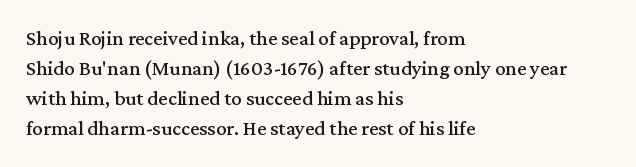
The image shows 21 px text type, upright; set left-aligned, normal line spacing (1.43x), normal letter spacing, not underlined.
